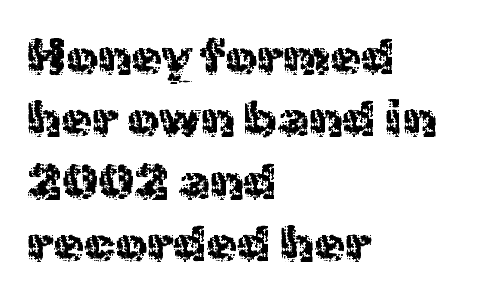
{"serif": "no", "italic": "no", "bold": "no", "weight": "regular", "width": "normal", "x_height": "medium", "monospaced": "no", "underline": "no", "align": "left", "line_spacing": "normal", "line_spacing_ratio": 1.25, "letter_spacing": "normal", "letter_spacing_em": 0.0, "glyph_px": 50}
